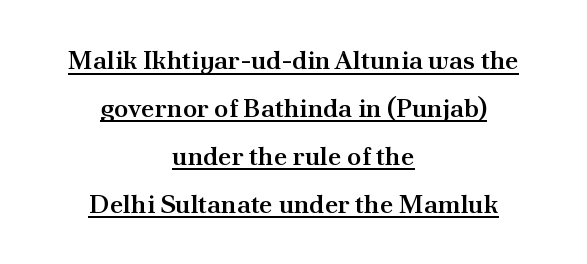
{"italic": "no", "bold": "semi", "underline": "yes", "align": "center", "line_spacing_ratio": 1.84, "letter_spacing": "normal", "letter_spacing_em": 0.0, "glyph_px": 26}
